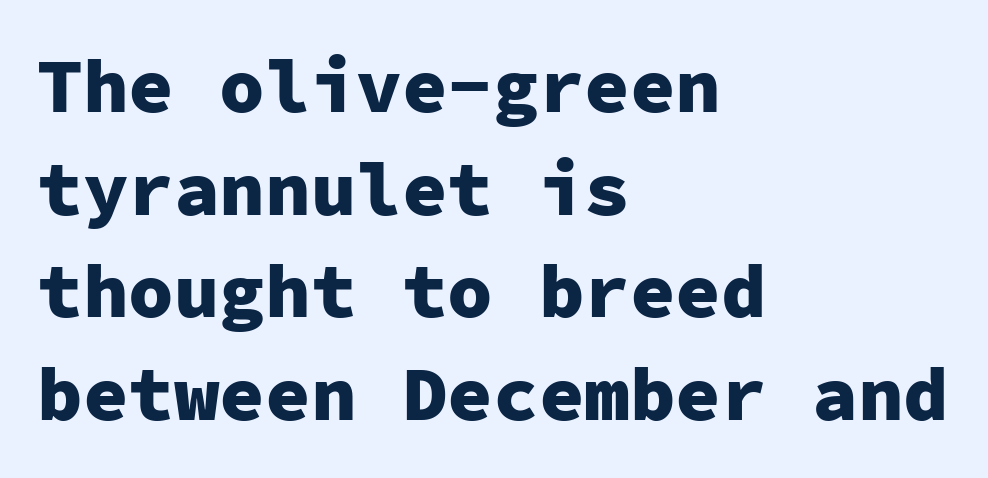
Q: Is the text bold? A: Yes.
Q: Is the text italic (slanted)? A: No, it is upright.
Q: Is the typeface a serif or a sans-serif typeface? A: Sans-serif.
Q: Is the text underlined? A: No.
Q: How is the paragraph aligned? A: Left-aligned.
Q: Is the spacing between letters normal or unusually wide? A: Normal.
Q: Is the spacing between lines tight, normal or loose? A: Normal.
Q: Width (condensed, normal, or wide)? A: Normal.
Q: Stroke contrast? A: Low.
Q: x-height? A: Medium.
Q: Monospaced? A: Yes.
